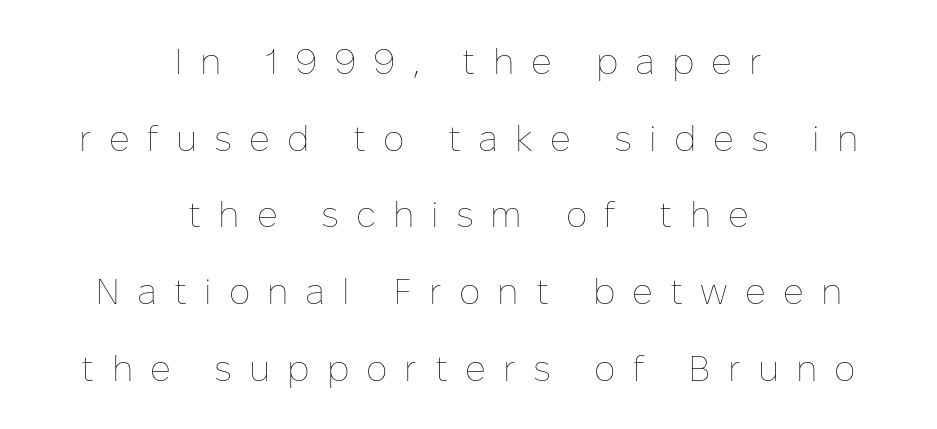
The image shows 36 px thin type, upright; set centered, loose line spacing (2.13x), unusually wide letter spacing (+0.47 em), not underlined; low stroke contrast and a medium x-height.
